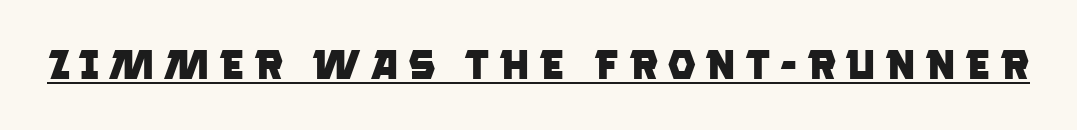
Substantial extra tracking has been applied to these lines. The sample has been set heavy, in full bold. Caption: lettering with a line underneath. You could not count columns in this text — the font is proportionally spaced. This rendering employs a face without finishing strokes, i.e., a sans-serif.
